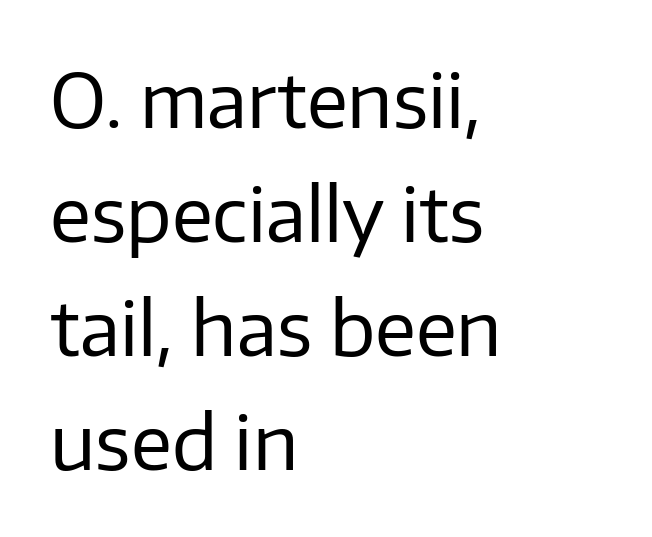
The image shows 75 px regular-weight sans-serif type, upright; set left-aligned, normal line spacing (1.52x), normal letter spacing, not underlined; low stroke contrast and a medium x-height.
